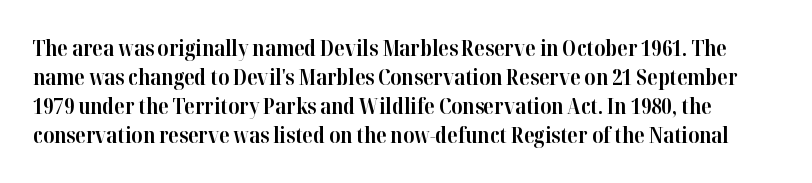
The image shows 21 px bold type, upright; set normal line spacing (1.38x), normal letter spacing, not underlined.
